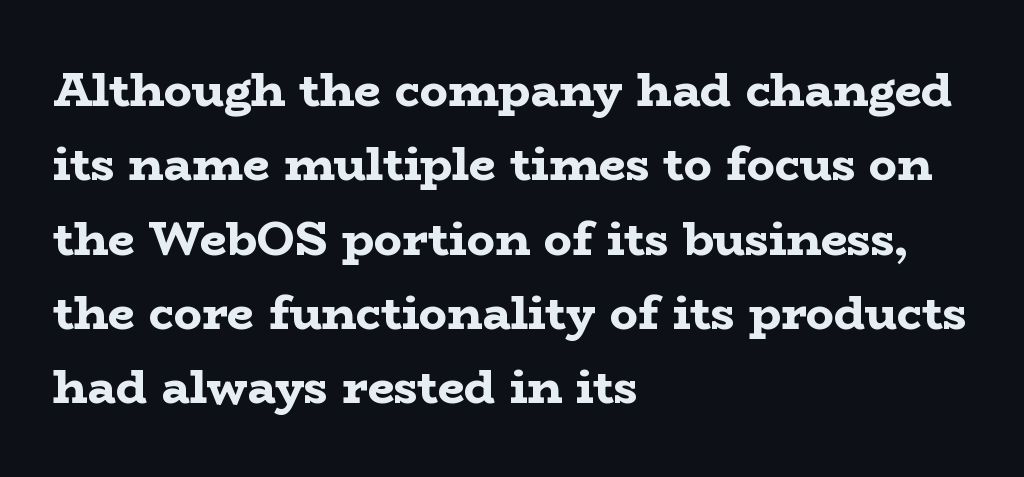
{"serif": "yes", "italic": "no", "bold": "yes", "weight": "bold", "width": "wide", "stroke_contrast": "low", "x_height": "medium", "monospaced": "no", "underline": "no", "align": "left", "line_spacing": "normal", "line_spacing_ratio": 1.58, "letter_spacing": "normal", "letter_spacing_em": 0.0, "glyph_px": 47}
